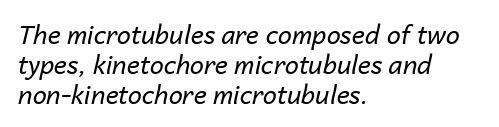
{"italic": "yes", "lean": "right", "slant_degrees": 14, "bold": "no", "underline": "no", "align": "left", "line_spacing_ratio": 1.2, "letter_spacing": "normal", "letter_spacing_em": 0.0, "glyph_px": 25}
